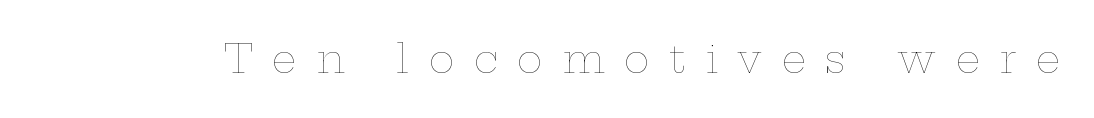
Caption: face not bold, strokes unweighted. Substantial extra tracking has been applied to these lines. Is this a fixed-width face? No — the glyphs have proportional, varying widths. Tall strokes in this sample are plumb rather than angled.
